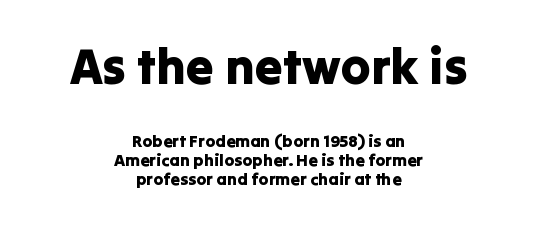
The image shows 50 px sans-serif type, upright; set centered, tight line spacing (1.12x), normal letter spacing, not underlined; the first (top) block is 2.94x larger; low stroke contrast and a medium x-height.
